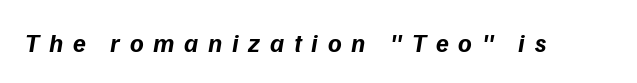
Q: Is the text bold? A: Yes.
Q: Is the text italic (slanted)? A: Yes, it leans right by about 9 degrees.
Q: Is the text underlined? A: No.
Q: Is the spacing between letters normal or unusually wide? A: Unusually wide.
